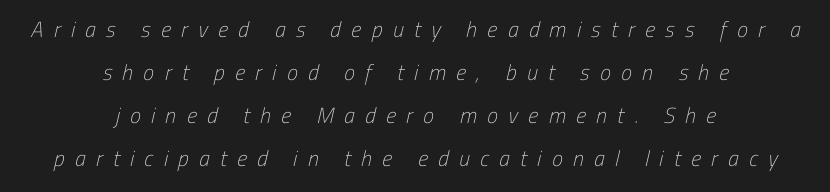
The image shows 22 px text type; set centered, loose line spacing (1.95x), unusually wide letter spacing (+0.47 em), not underlined.
